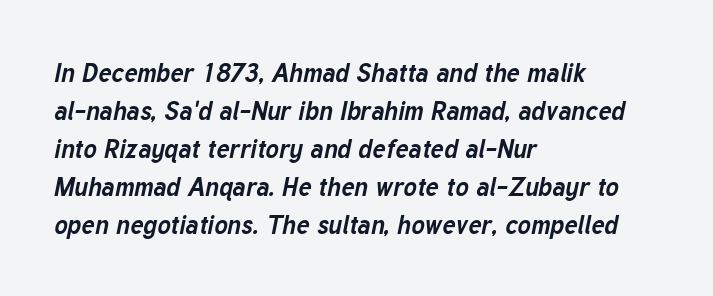
The image shows 25 px bold type, italic (leaning right); set left-aligned, normal line spacing (1.52x), normal letter spacing, not underlined.
